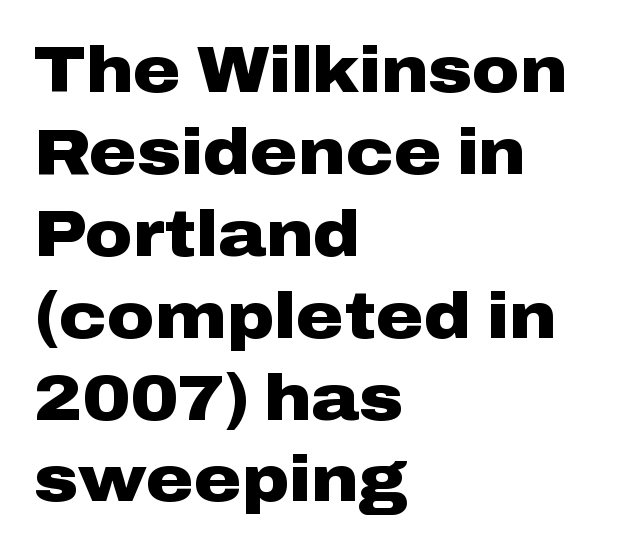
The image shows 65 px heavy, wide sans-serif type, upright; set left-aligned, normal line spacing (1.26x), normal letter spacing, not underlined; low stroke contrast and a medium x-height.
